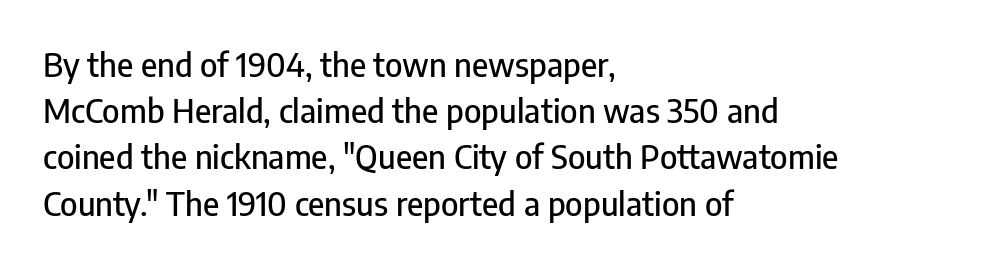
Q: Is the text italic (slanted)? A: No, it is upright.
Q: Is the typeface a serif or a sans-serif typeface? A: Sans-serif.
Q: Is the text underlined? A: No.
Q: How is the paragraph aligned? A: Left-aligned.
Q: Is the spacing between letters normal or unusually wide? A: Normal.
Q: Is the spacing between lines tight, normal or loose? A: Normal.
Q: Width (condensed, normal, or wide)? A: Condensed.
Q: Stroke contrast? A: Low.
Q: x-height? A: Medium.
Q: Monospaced? A: No.
